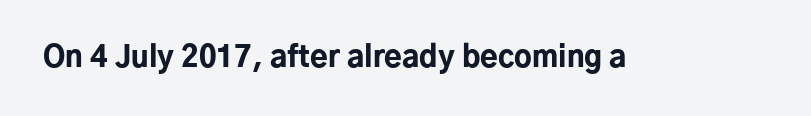
Q: Is the text bold? A: Yes.
Q: Is the text italic (slanted)? A: No, it is upright.
Q: Is the typeface a serif or a sans-serif typeface? A: Sans-serif.
Q: Is the text underlined? A: No.
Q: Is the spacing between letters normal or unusually wide? A: Normal.
Q: Width (condensed, normal, or wide)? A: Normal.
Q: Stroke contrast? A: Low.
Q: x-height? A: Medium.
Q: Monospaced? A: No.
